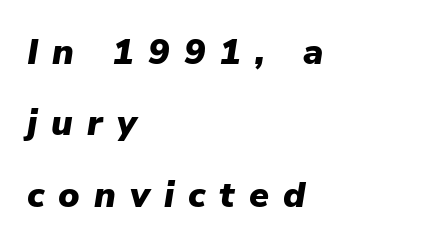
The specimen omits any rule beneath the text block's lines. Emphasis-style slanted type is in use. Compared with typical body copy, the letter spacing here is much looser. The paragraph has a hard left edge and a soft right edge. Spacing verdict: proportional, widths tailored to each character. Strong, thick strokes mark this as bold type.
